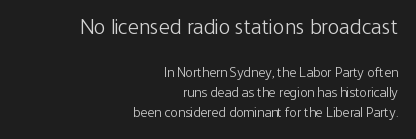
Q: Is the text bold? A: No.
Q: Is the text italic (slanted)? A: No, it is upright.
Q: Is the text underlined? A: No.
Q: How is the paragraph aligned? A: Right-aligned.
Q: Is the spacing between letters normal or unusually wide? A: Normal.
Q: Is the spacing between lines tight, normal or loose? A: Normal.
Q: Which block of text is set in a larger size, the first (top) or the second (bottom)? A: The first (top) one.
